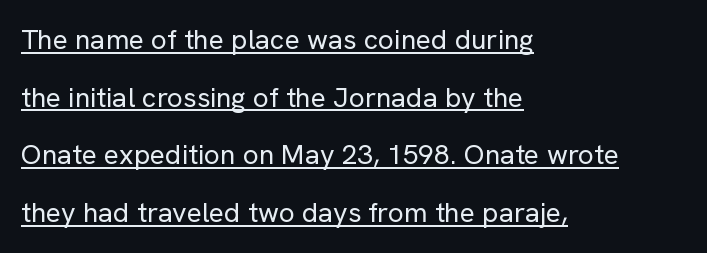
The characters are drawn with everyday or finer stroke widths. Casual observation: everything's shoved over to the left. Notice how the stems are strictly vertical — no italics here. A typesetter would call this leading open, well beyond the default.
